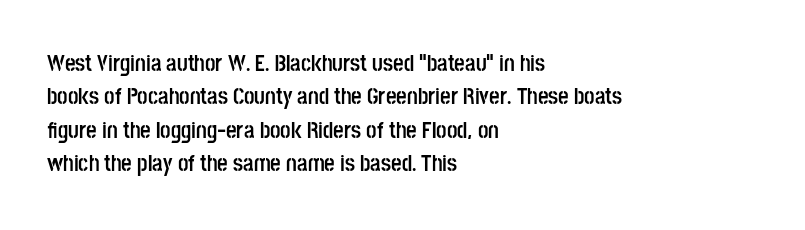
Every letter is thick-stroked: bold, no question. The space directly below the letters is spotless. How would I describe the line gaps? Plain and ordinary. A classic flush-left, rag-right setting is used for this passage. The specimen reads as upright at a glance.
